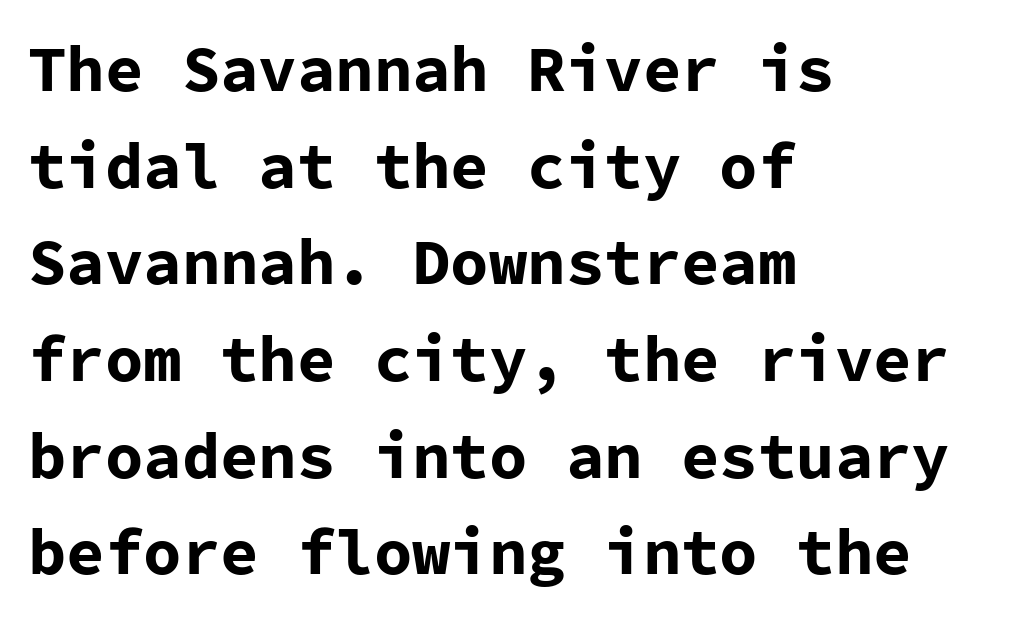
A roman cut, with each character standing at attention. Spacing verdict: monospaced, one width for all characters. Has an underline been added? It has not. Where is the straight margin? On the left. In terms of weight, the rendering is a true, heavy bold.
